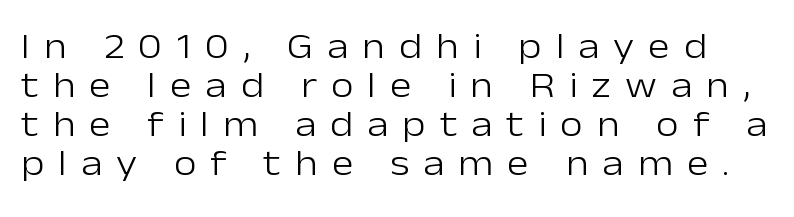
Stroke mass is kept to a normal reading level or below. The face used here is a sans, in the tradition of grotesques and geometrics. Posture: vertical. The area under the type is left untouched. Vertical spacing — tight.
